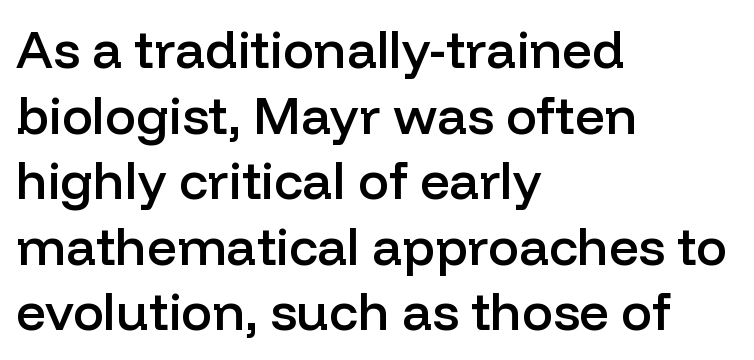
Q: Is the text bold? A: Semi-bold.
Q: Is the text italic (slanted)? A: No, it is upright.
Q: Is the typeface a serif or a sans-serif typeface? A: Sans-serif.
Q: Is the text underlined? A: No.
Q: How is the paragraph aligned? A: Left-aligned.
Q: Is the spacing between letters normal or unusually wide? A: Normal.
Q: Is the spacing between lines tight, normal or loose? A: Normal.
Q: Width (condensed, normal, or wide)? A: Normal.
Q: Stroke contrast? A: Low.
Q: x-height? A: Medium.
Q: Monospaced? A: No.
